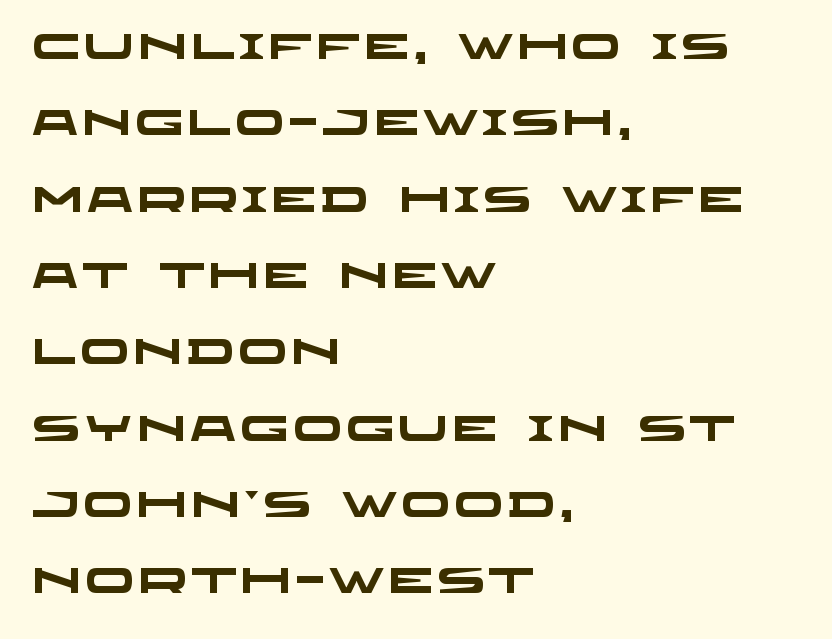
{"serif": "no", "bold": "yes", "weight": "heavy", "width": "wide", "stroke_contrast": "low", "x_height": "large", "monospaced": "no", "underline": "no", "align": "left", "line_spacing": "loose", "line_spacing_ratio": 2.12, "glyph_px": 36}
